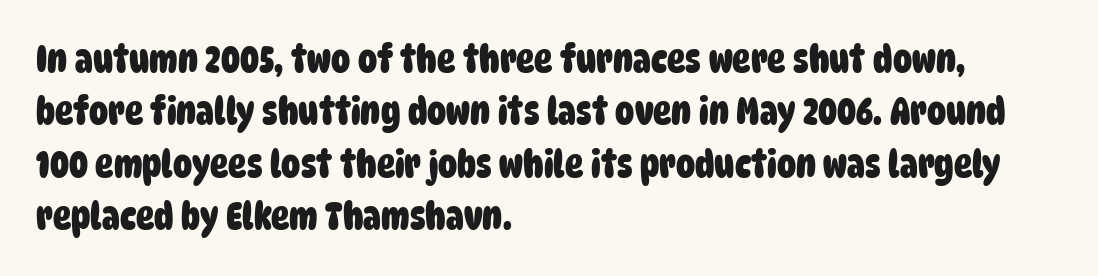
Q: Is the text bold? A: Yes.
Q: Is the typeface a serif or a sans-serif typeface? A: Sans-serif.
Q: Is the text underlined? A: No.
Q: How is the paragraph aligned? A: Left-aligned.
Q: Is the spacing between letters normal or unusually wide? A: Normal.
Q: Is the spacing between lines tight, normal or loose? A: Normal.
Q: Width (condensed, normal, or wide)? A: Condensed.
Q: Stroke contrast? A: Low.
Q: x-height? A: Large.
Q: Monospaced? A: No.
